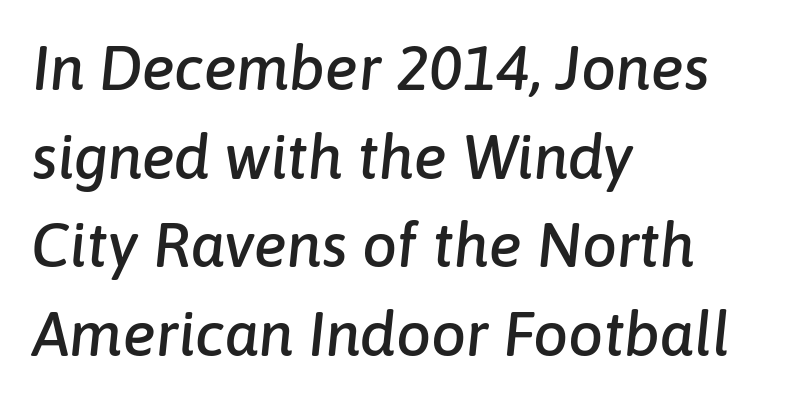
Short and long lines alike share a common starting point at left. Notice how the stems are inclined rather than vertical — that's the hallmark of italics. This sample has the flowing, uneven cadence of proportional lettering. Anything drawn beneath the words? Only blank space.
